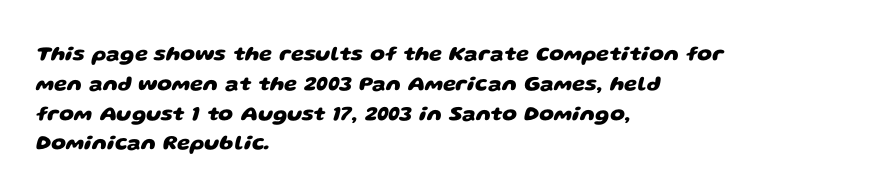
{"bold": "yes", "underline": "no", "align": "left", "line_spacing": "normal", "line_spacing_ratio": 1.42, "letter_spacing": "normal", "letter_spacing_em": 0.0, "glyph_px": 21}
